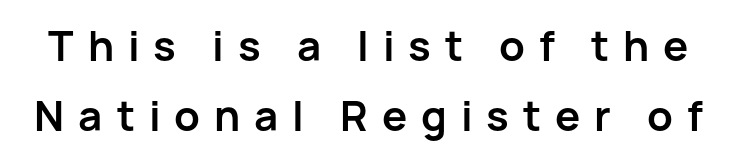
{"serif": "no", "italic": "no", "bold": "yes", "weight": "semibold", "width": "normal", "stroke_contrast": "low", "x_height": "medium", "monospaced": "no", "underline": "no", "line_spacing": "normal", "line_spacing_ratio": 1.67, "letter_spacing": "wide", "letter_spacing_em": 0.33, "glyph_px": 42}
